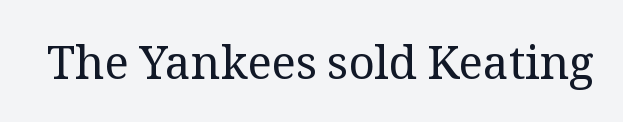
Stem width sits at or under what a default text font uses. Posture: vertical. Look at the bottom of the vertical strokes: they flare into serifs here. Is this a fixed-width face? No — the glyphs have proportional, varying widths.
